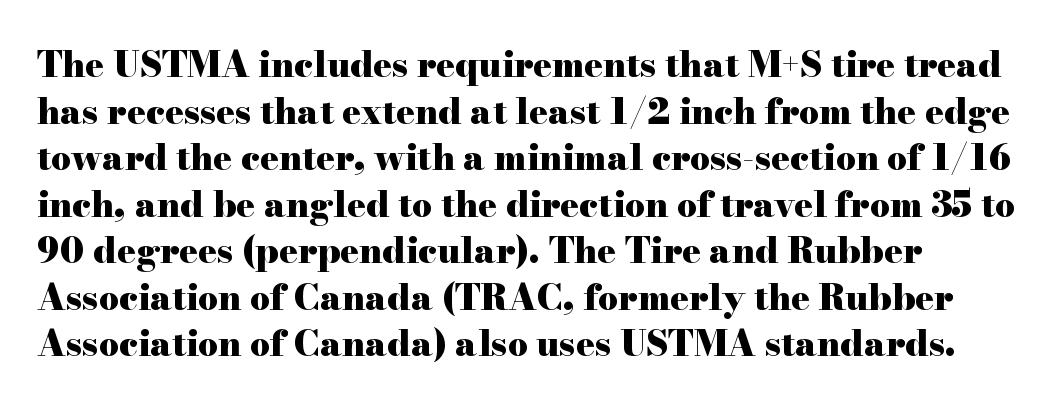
The specimen omits any rule beneath the text block's lines. Designer's note — italics off, roman on. Is there much room between lines? A standard amount, neither cramped nor airy. You could not count columns in this text — the font is proportionally spaced.
